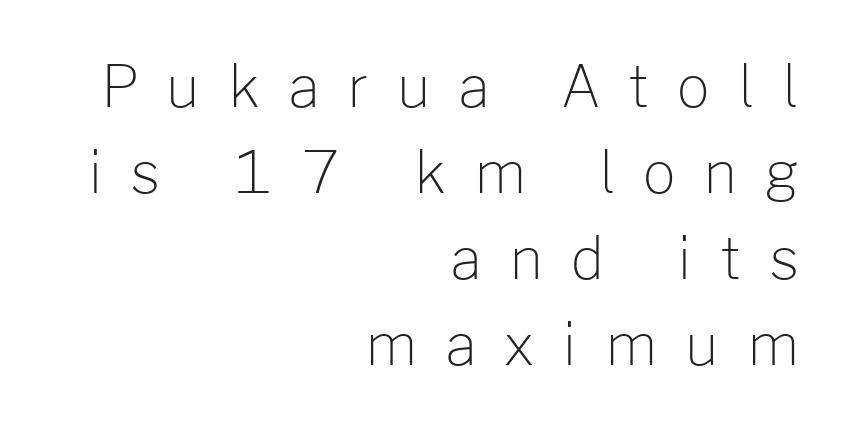
One-word summary of the alignment: right. The face used here is rendered with a markedly widened letterfit. You could not count columns in this text — the font is proportionally spaced. Heaviness? Minimal to ordinary, like unemphasized prose.
